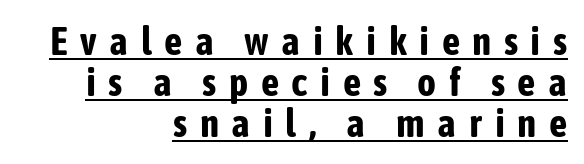
The image shows 40 px bold, condensed sans-serif type, upright; set right-aligned, tight line spacing (1.03x), unusually wide letter spacing (+0.31 em), underlined; low stroke contrast and a medium x-height.
